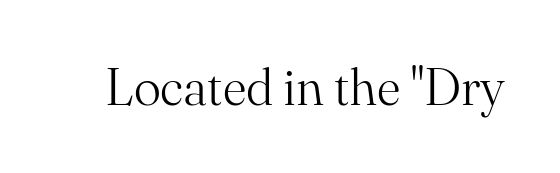
The image shows 51 px light serif type, upright; set normal letter spacing, not underlined; medium stroke contrast and a small x-height.
